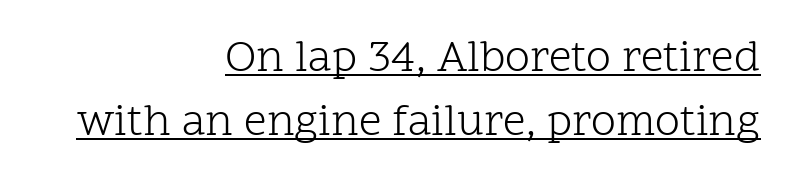
Q: Is the text bold? A: No.
Q: Is the text italic (slanted)? A: No, it is upright.
Q: Is the typeface a serif or a sans-serif typeface? A: Serif.
Q: Is the text underlined? A: Yes.
Q: How is the paragraph aligned? A: Right-aligned.
Q: Is the spacing between letters normal or unusually wide? A: Normal.
Q: Is the spacing between lines tight, normal or loose? A: Normal.
Q: Width (condensed, normal, or wide)? A: Normal.
Q: Stroke contrast? A: Low.
Q: x-height? A: Medium.
Q: Monospaced? A: No.
